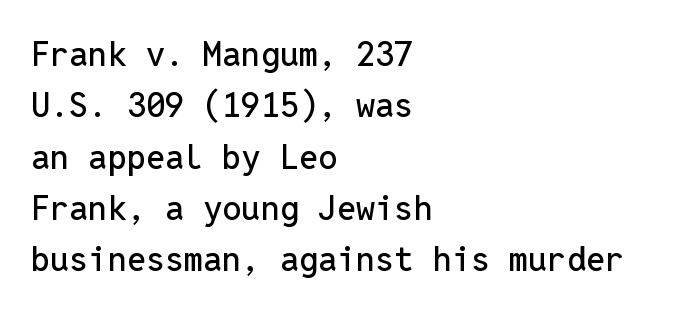
Q: Is the text italic (slanted)? A: No, it is upright.
Q: Is the typeface a serif or a sans-serif typeface? A: Sans-serif.
Q: Is the text underlined? A: No.
Q: How is the paragraph aligned? A: Left-aligned.
Q: Is the spacing between letters normal or unusually wide? A: Normal.
Q: Is the spacing between lines tight, normal or loose? A: Normal.
Q: Width (condensed, normal, or wide)? A: Normal.
Q: Stroke contrast? A: Low.
Q: x-height? A: Medium.
Q: Monospaced? A: Yes.
